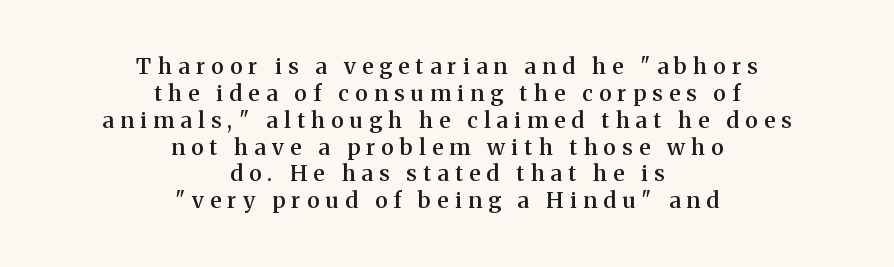
Q: Is the text bold? A: Semi-bold.
Q: Is the text italic (slanted)? A: No, it is upright.
Q: Is the text underlined? A: No.
Q: How is the paragraph aligned? A: Centered.
Q: Is the spacing between letters normal or unusually wide? A: Unusually wide.
